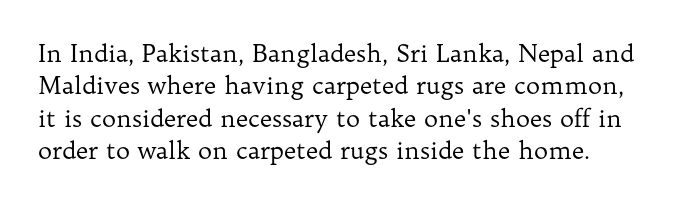
Q: Is the text bold? A: No.
Q: Is the text italic (slanted)? A: No, it is upright.
Q: Is the text underlined? A: No.
Q: Is the spacing between letters normal or unusually wide? A: Normal.
Q: Is the spacing between lines tight, normal or loose? A: Normal.
